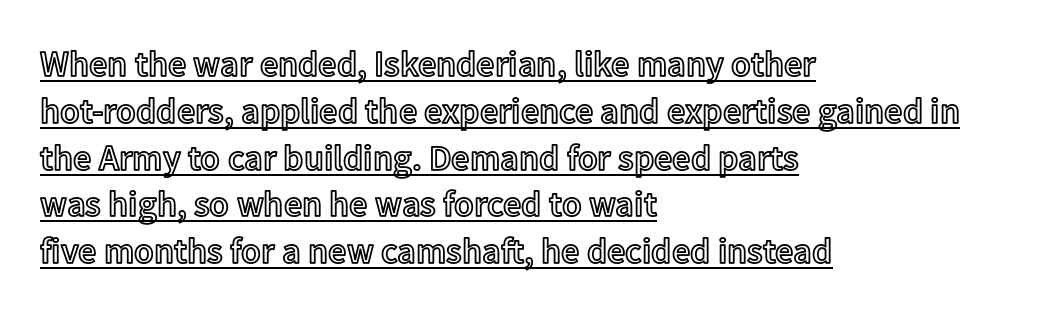
{"italic": "no", "width": "normal", "x_height": "medium", "monospaced": "no", "underline": "yes", "align": "left", "line_spacing": "normal", "line_spacing_ratio": 1.3, "letter_spacing": "normal", "letter_spacing_em": 0.0, "glyph_px": 36}
